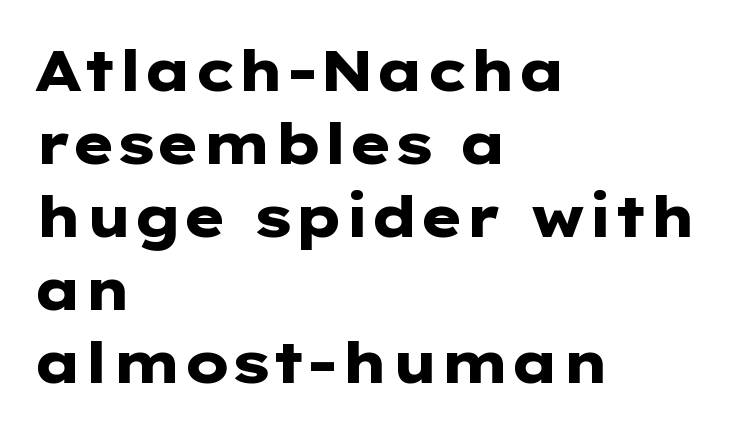
Q: Is the text bold? A: Yes.
Q: Is the text italic (slanted)? A: No, it is upright.
Q: Is the typeface a serif or a sans-serif typeface? A: Sans-serif.
Q: Is the text underlined? A: No.
Q: How is the paragraph aligned? A: Left-aligned.
Q: Is the spacing between letters normal or unusually wide? A: Normal.
Q: Is the spacing between lines tight, normal or loose? A: Normal.
Q: Width (condensed, normal, or wide)? A: Wide.
Q: Stroke contrast? A: Low.
Q: x-height? A: Medium.
Q: Monospaced? A: No.
